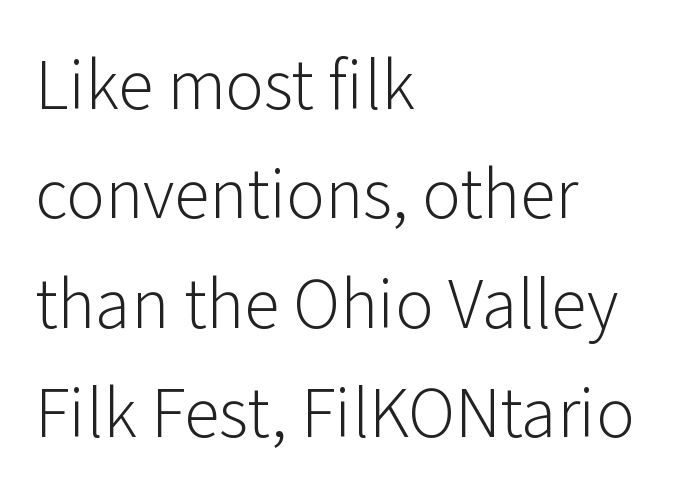
{"serif": "no", "italic": "no", "bold": "no", "weight": "light", "width": "normal", "stroke_contrast": "low", "x_height": "medium", "monospaced": "no", "underline": "no", "align": "left", "line_spacing": "normal", "line_spacing_ratio": 1.52, "letter_spacing": "normal", "letter_spacing_em": 0.0, "glyph_px": 72}
